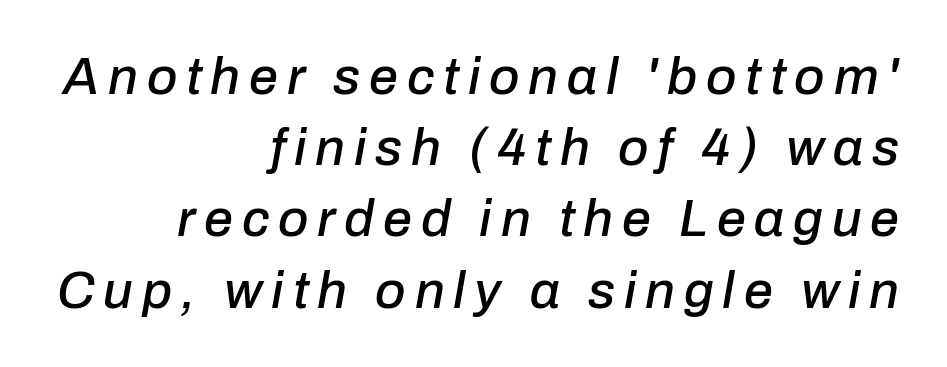
The image shows 52 px text type, italic (leaning right); set right-aligned, normal line spacing (1.37x), not underlined; low stroke contrast and a medium x-height.
